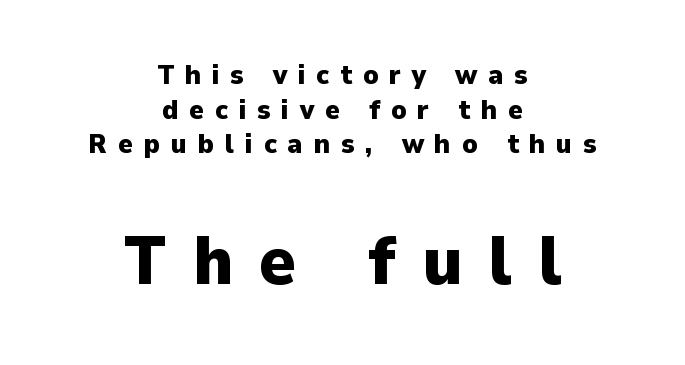
{"serif": "no", "italic": "no", "bold": "yes", "weight": "heavy", "width": "normal", "stroke_contrast": "low", "x_height": "medium", "monospaced": "no", "underline": "no", "align": "center", "line_spacing_ratio": 1.24, "letter_spacing": "wide", "letter_spacing_em": 0.38, "larger_block": "second", "size_ratio": 2.46, "glyph_px": 69}
